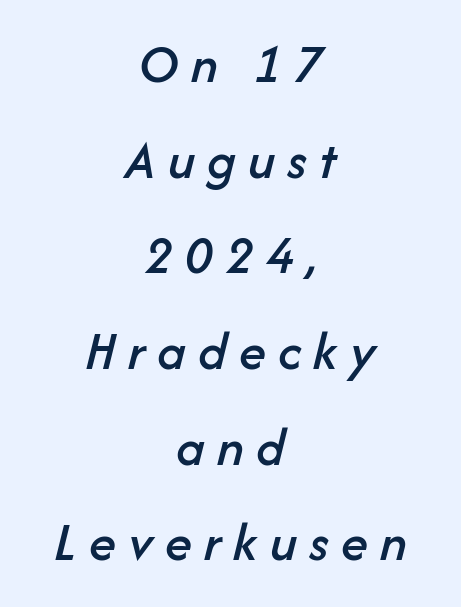
{"italic": "yes", "lean": "right", "slant_degrees": 14, "width": "normal", "stroke_contrast": "low", "x_height": "medium", "monospaced": "no", "underline": "no", "align": "center", "line_spacing_ratio": 1.74, "letter_spacing": "wide", "letter_spacing_em": 0.22, "glyph_px": 55}
